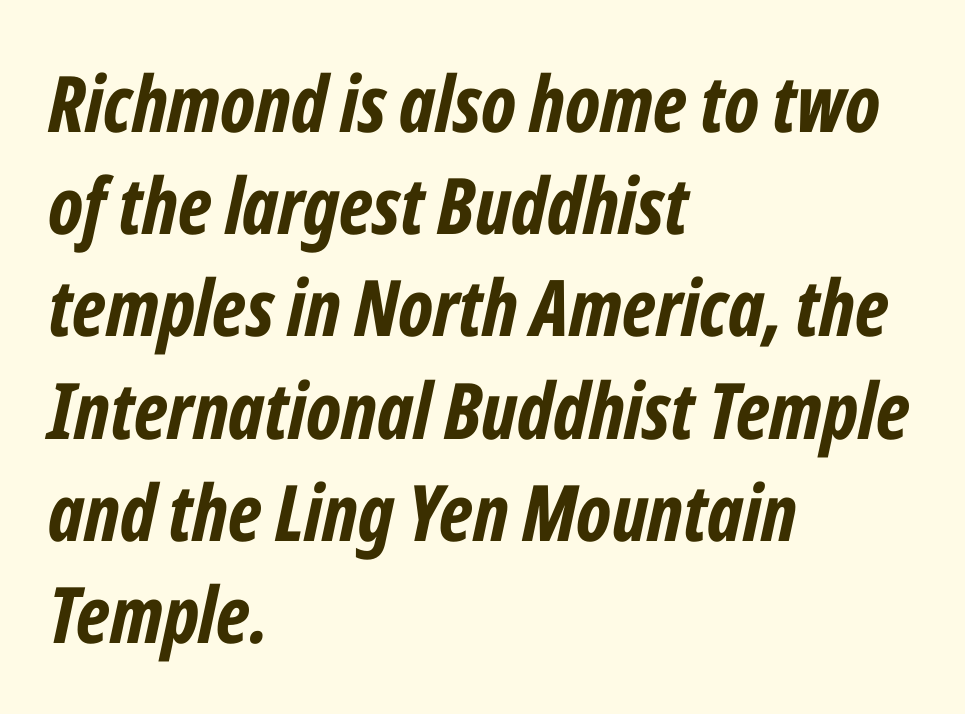
The image shows 78 px bold, condensed type, italic (leaning right); set left-aligned, normal line spacing (1.31x), normal letter spacing, not underlined; low stroke contrast and a medium x-height.
